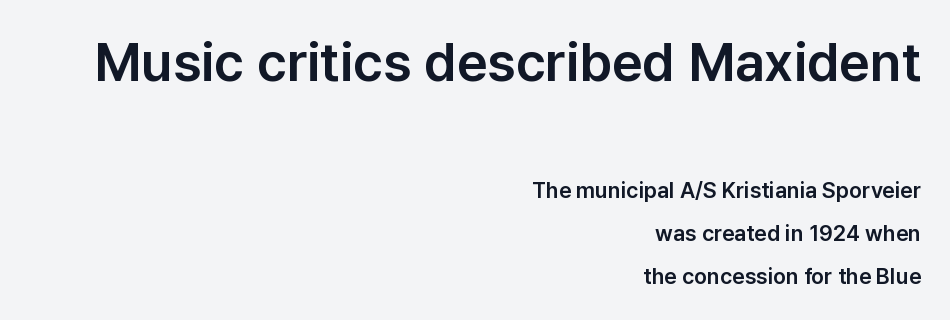
{"serif": "no", "italic": "no", "width": "normal", "stroke_contrast": "low", "x_height": "medium", "monospaced": "no", "underline": "no", "align": "right", "line_spacing": "loose", "line_spacing_ratio": 1.95, "letter_spacing": "normal", "letter_spacing_em": 0.0, "larger_block": "first", "size_ratio": 2.45, "glyph_px": 54}
